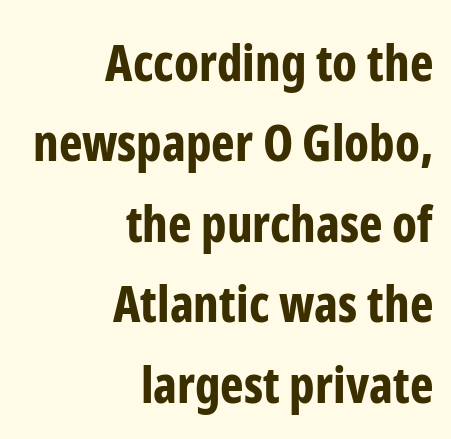
{"serif": "no", "italic": "no", "bold": "yes", "weight": "bold", "width": "condensed", "stroke_contrast": "low", "x_height": "medium", "monospaced": "no", "underline": "no", "align": "right", "line_spacing": "normal", "line_spacing_ratio": 1.61, "letter_spacing": "normal", "letter_spacing_em": 0.0, "glyph_px": 50}
